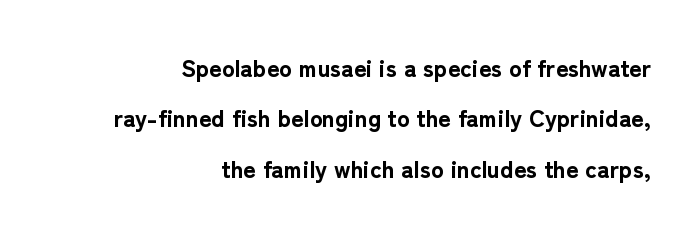
The image shows 24 px bold type, upright; set right-aligned, loose line spacing (2.1x), normal letter spacing, not underlined.
